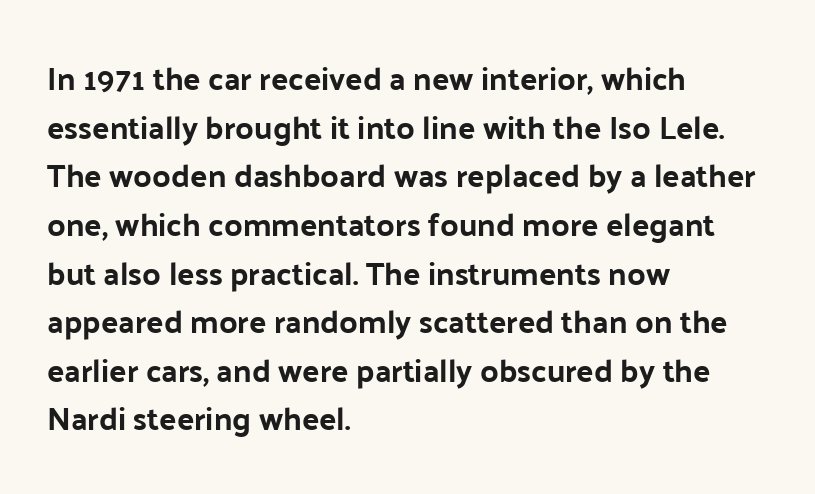
{"serif": "no", "italic": "no", "width": "normal", "stroke_contrast": "low", "x_height": "medium", "monospaced": "no", "underline": "no", "align": "left", "line_spacing": "normal", "line_spacing_ratio": 1.52, "letter_spacing": "normal", "letter_spacing_em": 0.0, "glyph_px": 32}
